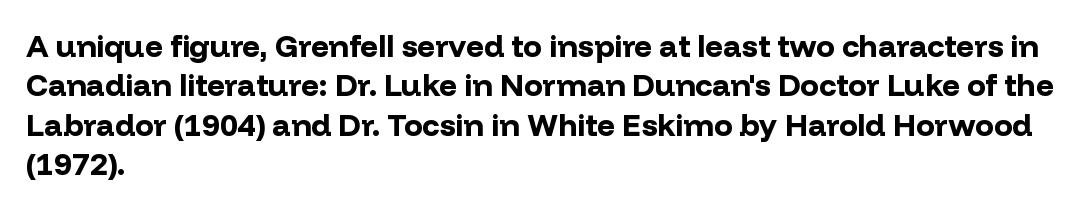
{"serif": "no", "italic": "no", "bold": "yes", "weight": "bold", "width": "normal", "stroke_contrast": "low", "x_height": "medium", "monospaced": "no", "underline": "no", "align": "left", "line_spacing": "normal", "line_spacing_ratio": 1.27, "letter_spacing": "normal", "letter_spacing_em": 0.0, "glyph_px": 31}
